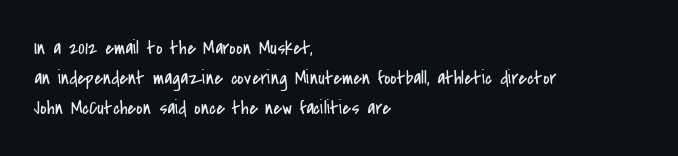
Q: Is the text bold? A: No.
Q: Is the text italic (slanted)? A: No, it is upright.
Q: Is the text underlined? A: No.
Q: How is the paragraph aligned? A: Left-aligned.
Q: Is the spacing between letters normal or unusually wide? A: Normal.
Q: Is the spacing between lines tight, normal or loose? A: Normal.
